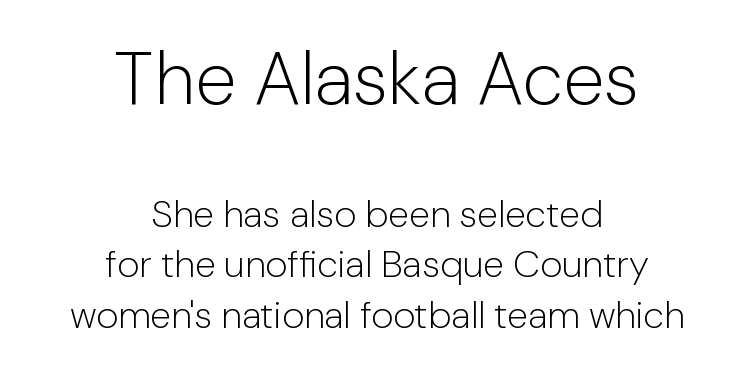
Q: Is the text bold? A: No.
Q: Is the text italic (slanted)? A: No, it is upright.
Q: Is the typeface a serif or a sans-serif typeface? A: Sans-serif.
Q: Is the text underlined? A: No.
Q: How is the paragraph aligned? A: Centered.
Q: Is the spacing between letters normal or unusually wide? A: Normal.
Q: Is the spacing between lines tight, normal or loose? A: Normal.
Q: Which block of text is set in a larger size, the first (top) or the second (bottom)? A: The first (top) one.
Q: Width (condensed, normal, or wide)? A: Normal.
Q: Stroke contrast? A: Low.
Q: x-height? A: Medium.
Q: Monospaced? A: No.
